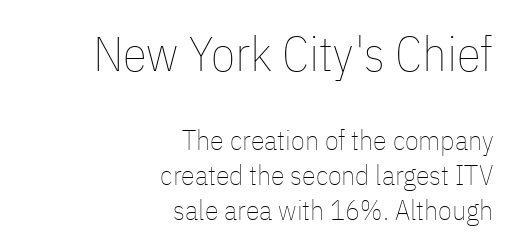
The image shows 49 px thin, condensed type, upright; set right-aligned, normal line spacing (1.26x), normal letter spacing, not underlined; the first (top) block is 1.75x larger; low stroke contrast and a medium x-height.
